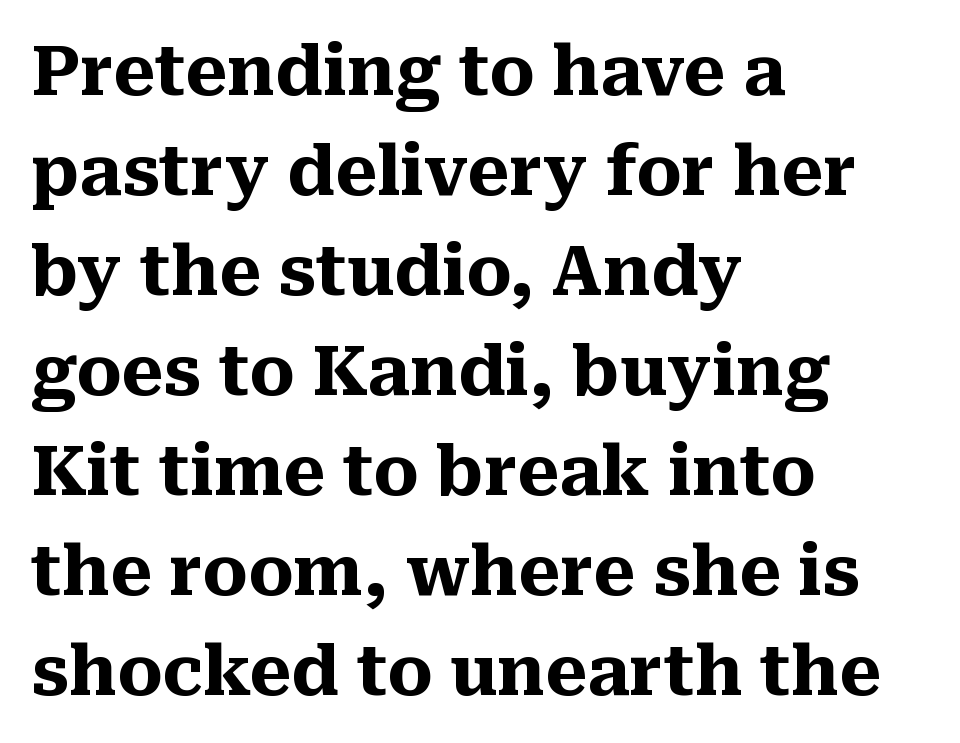
Here the designer chose a conventional face with non-uniform glyph widths. Notice how the stems are strictly vertical — no italics here. Each line starts at the same left margin while the right side varies. The rendering shows small feet on the letterforms — a serif design.
